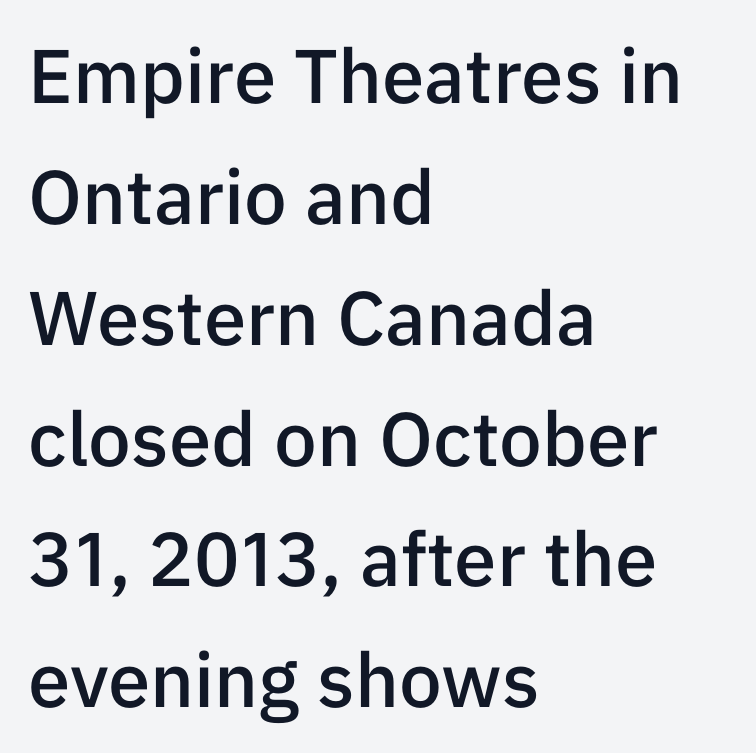
{"serif": "no", "italic": "no", "bold": "semi", "weight": "semibold", "width": "normal", "stroke_contrast": "low", "x_height": "medium", "monospaced": "no", "underline": "no", "align": "left", "line_spacing": "normal", "line_spacing_ratio": 1.59, "letter_spacing": "normal", "letter_spacing_em": 0.0, "glyph_px": 76}
